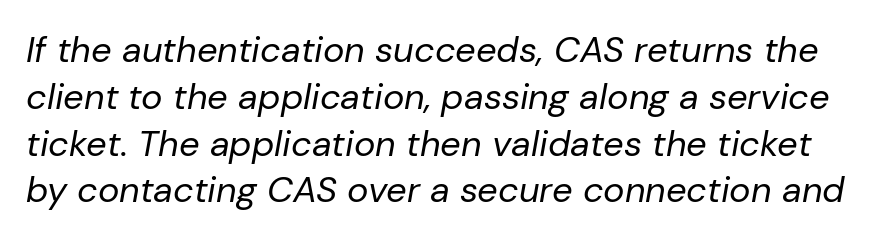
{"italic": "yes", "lean": "right", "slant_degrees": 10, "bold": "no", "weight": "regular", "width": "normal", "stroke_contrast": "low", "x_height": "medium", "monospaced": "no", "underline": "no", "line_spacing": "normal", "line_spacing_ratio": 1.3, "letter_spacing": "normal", "letter_spacing_em": 0.0, "glyph_px": 36}
